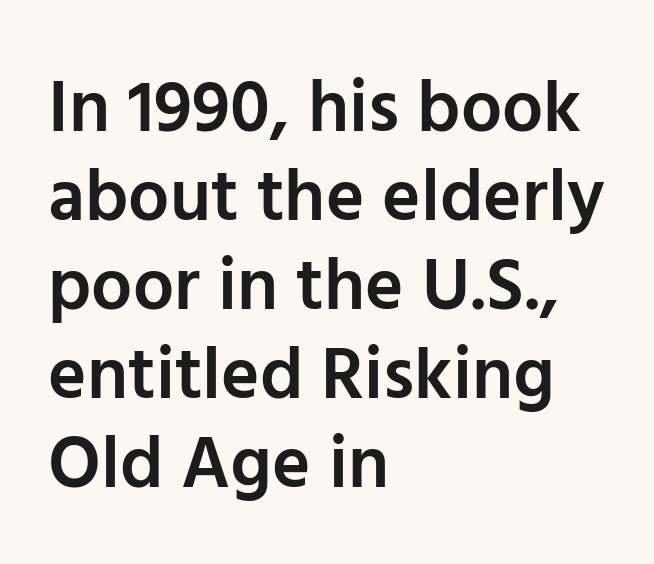
Caption: standard tracking, unaltered. The letters advance in unequal steps, a hallmark of proportional type. Is the type bold? Partly — it's a semibold, heavier than regular but not fully bold. Type without underlining. A typesetter would label this face a sans.
